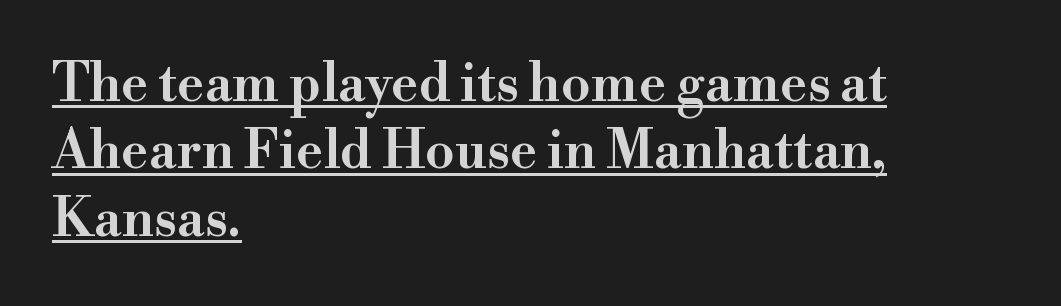
The image shows 53 px semibold serif type, upright; set left-aligned, normal line spacing (1.27x), normal letter spacing, underlined; high stroke contrast and a small x-height.
